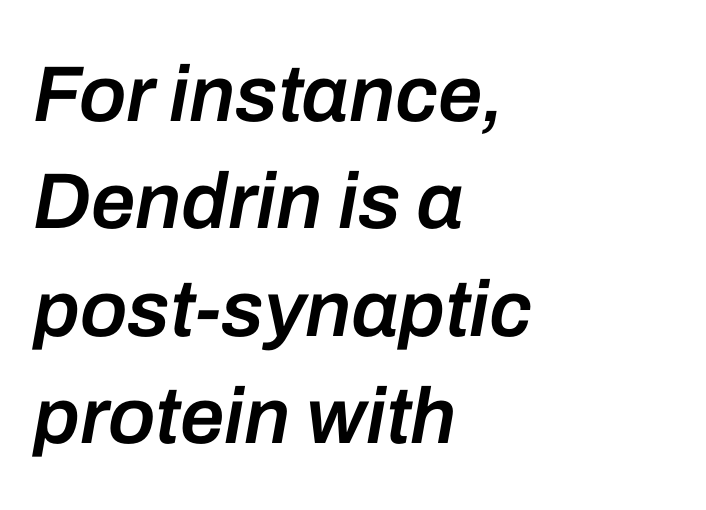
Q: Is the text bold? A: Semi-bold.
Q: Is the text italic (slanted)? A: Yes, it leans right by about 10 degrees.
Q: Is the text underlined? A: No.
Q: How is the paragraph aligned? A: Left-aligned.
Q: Is the spacing between letters normal or unusually wide? A: Normal.
Q: Is the spacing between lines tight, normal or loose? A: Normal.
Q: Width (condensed, normal, or wide)? A: Normal.
Q: Stroke contrast? A: Low.
Q: x-height? A: Medium.
Q: Monospaced? A: No.
